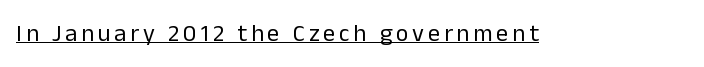
The image shows 24 px text type, upright; set underlined.
